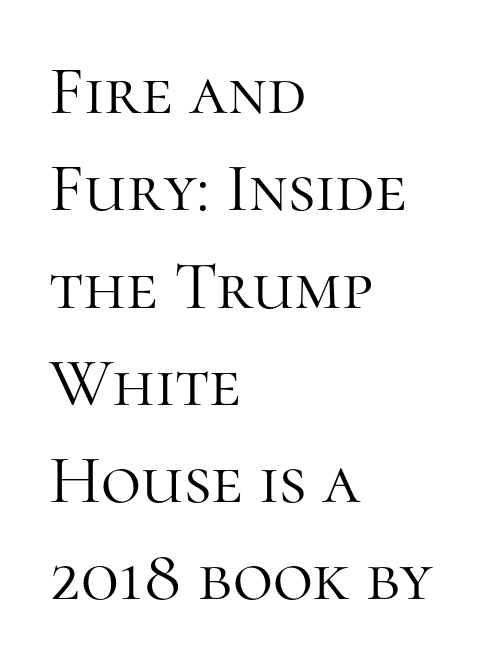
Q: Is the text bold? A: No.
Q: Is the text italic (slanted)? A: No, it is upright.
Q: Is the typeface a serif or a sans-serif typeface? A: Serif.
Q: Is the text underlined? A: No.
Q: How is the paragraph aligned? A: Left-aligned.
Q: Is the spacing between letters normal or unusually wide? A: Normal.
Q: Is the spacing between lines tight, normal or loose? A: Normal.
Q: Width (condensed, normal, or wide)? A: Normal.
Q: Stroke contrast? A: High.
Q: x-height? A: Medium.
Q: Monospaced? A: No.
